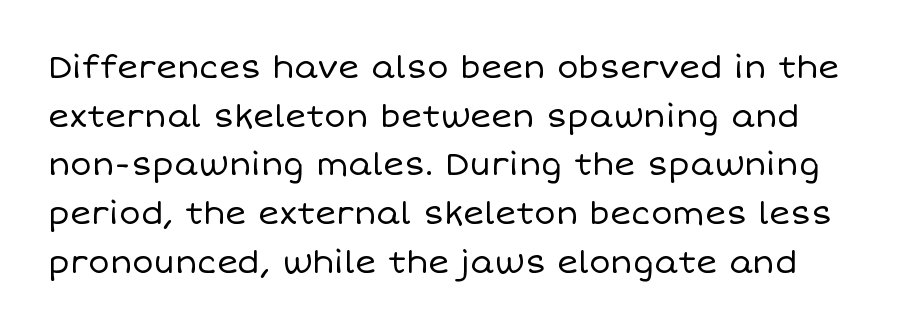
The image shows 32 px regular-weight type, upright; set normal line spacing (1.52x), normal letter spacing, not underlined; low stroke contrast and a large x-height.
